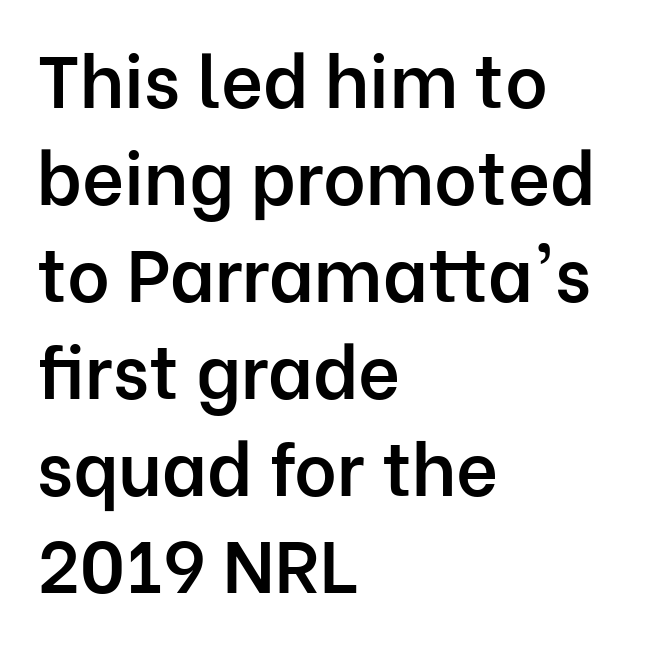
{"serif": "no", "italic": "no", "bold": "semi", "weight": "semibold", "width": "normal", "stroke_contrast": "low", "x_height": "medium", "monospaced": "no", "underline": "no", "align": "left", "line_spacing": "normal", "line_spacing_ratio": 1.33, "letter_spacing": "normal", "letter_spacing_em": 0.0, "glyph_px": 73}
